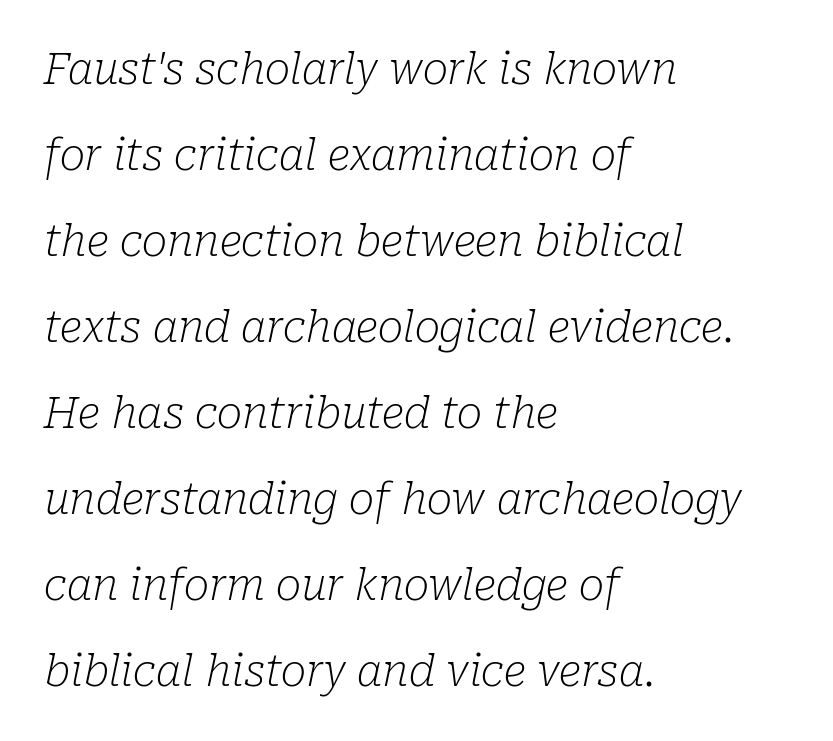
The text block is weighted toward the left margin, trailing off unevenly rightward. Here the glyphs are tracked normally, forming tight word shapes. Ink coverage per letter is moderate at most. Observe the serifs anchoring each vertical stroke in this sample.
